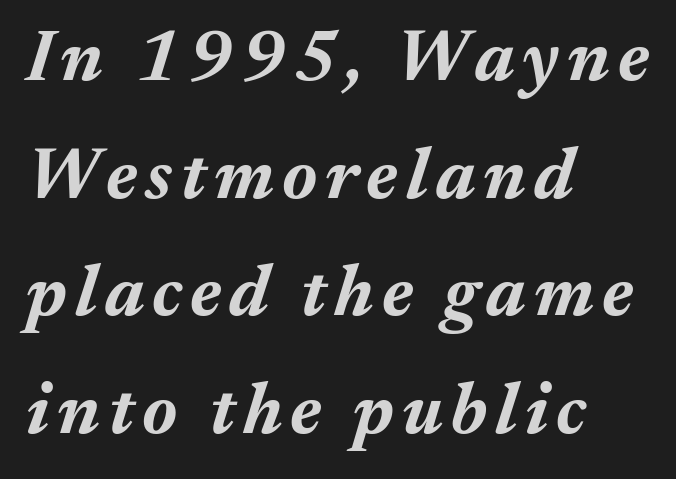
Q: Is the text bold? A: Yes.
Q: Is the text italic (slanted)? A: Yes, it leans right by about 17 degrees.
Q: Is the text underlined? A: No.
Q: How is the paragraph aligned? A: Left-aligned.
Q: Is the spacing between lines tight, normal or loose? A: Normal.
Q: Width (condensed, normal, or wide)? A: Normal.
Q: Stroke contrast? A: Medium.
Q: x-height? A: Medium.
Q: Monospaced? A: No.
